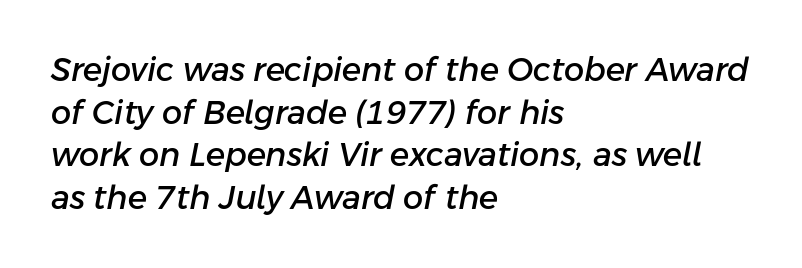
Words appear dense and cohesive because spacing is normal. Leading: standard. Line beginnings align vertically; line endings do not. Looks like regular typesetting: each glyph gets only the width it needs.
